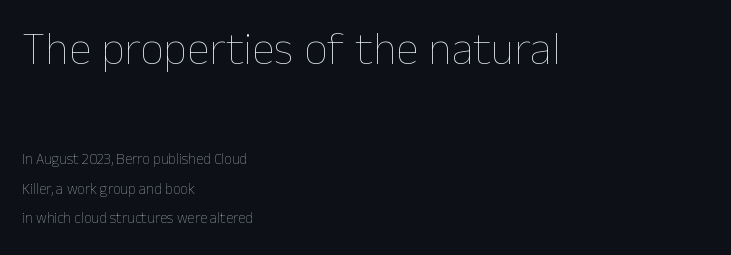
Q: Is the text bold? A: No.
Q: Is the text italic (slanted)? A: No, it is upright.
Q: Is the text underlined? A: No.
Q: How is the paragraph aligned? A: Left-aligned.
Q: Is the spacing between letters normal or unusually wide? A: Normal.
Q: Is the spacing between lines tight, normal or loose? A: Loose.
Q: Which block of text is set in a larger size, the first (top) or the second (bottom)? A: The first (top) one.
Q: Width (condensed, normal, or wide)? A: Normal.
Q: Stroke contrast? A: Low.
Q: x-height? A: Medium.
Q: Monospaced? A: No.
